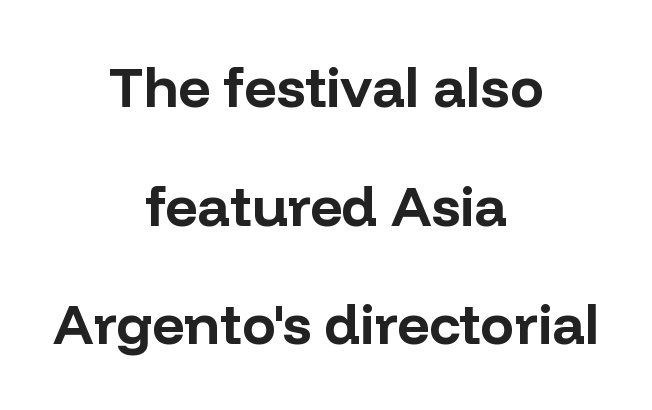
{"serif": "no", "italic": "no", "bold": "yes", "weight": "bold", "width": "normal", "stroke_contrast": "low", "x_height": "medium", "monospaced": "no", "underline": "no", "align": "center", "line_spacing": "loose", "line_spacing_ratio": 2.12, "letter_spacing": "normal", "letter_spacing_em": 0.0, "glyph_px": 56}
